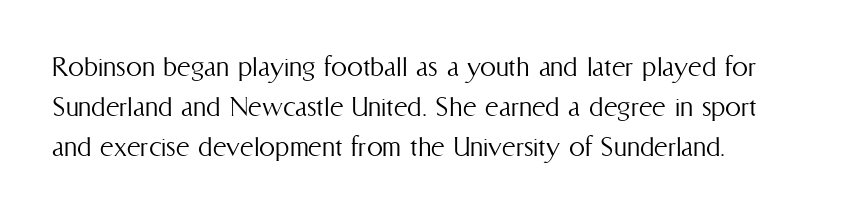
The image shows 32 px light, condensed type, upright; set normal line spacing (1.25x), normal letter spacing, not underlined; medium stroke contrast and a medium x-height.
